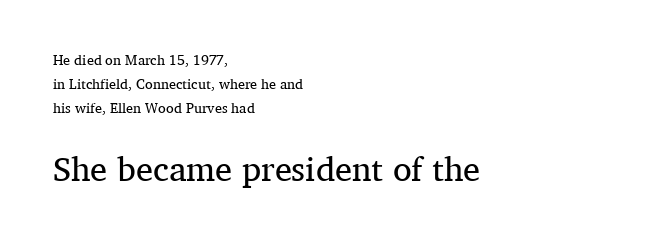
Note: smaller setting up top, larger setting below. These lines were composed using upright roman letters. Font category for this specimen: serif. Character widths vary here, with narrow letters taking less room than wide ones. Here the glyphs are tracked normally, forming tight word shapes. Stems and bowls with no extra thickness — not bold.
